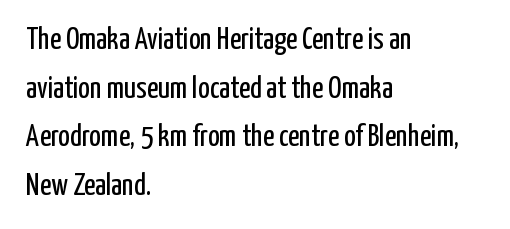
{"serif": "no", "italic": "no", "bold": "no", "weight": "regular", "width": "condensed", "stroke_contrast": "low", "x_height": "medium", "monospaced": "no", "underline": "no", "align": "left", "line_spacing": "normal", "line_spacing_ratio": 1.57, "letter_spacing": "normal", "letter_spacing_em": 0.0, "glyph_px": 31}
